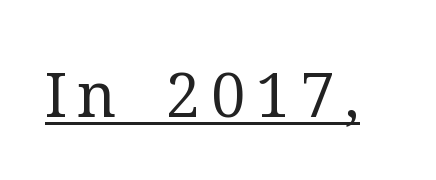
{"serif": "yes", "italic": "no", "bold": "no", "weight": "regular", "width": "normal", "stroke_contrast": "medium", "x_height": "medium", "monospaced": "no", "underline": "yes", "glyph_px": 62}
